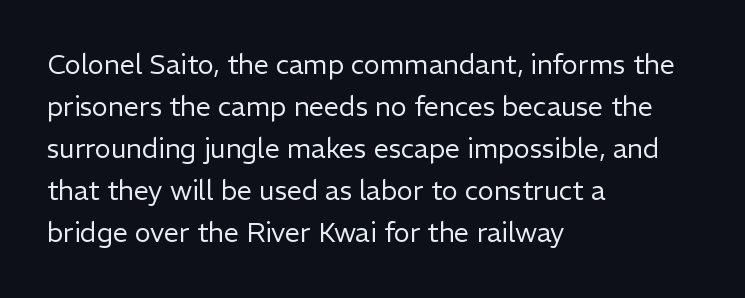
Each new line begins a customary step beneath the previous one. The passage shown is not underscored anywhere. Weight: not bold — regular or lighter. Nope, not italic — everything's standing straight. A classic flush-left, rag-right setting is used for this passage.
